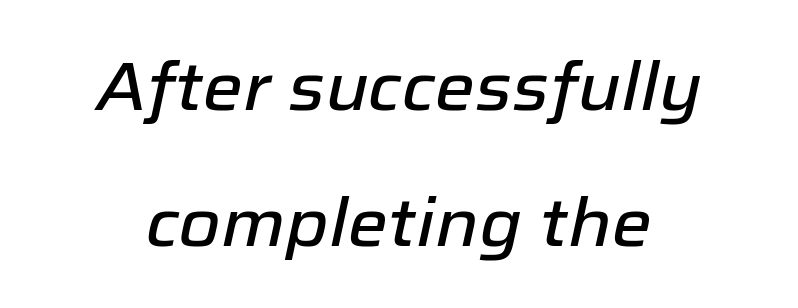
{"italic": "yes", "lean": "right", "slant_degrees": 12, "width": "normal", "stroke_contrast": "low", "x_height": "medium", "monospaced": "no", "underline": "no", "align": "center", "line_spacing": "loose", "line_spacing_ratio": 2.0, "letter_spacing": "normal", "letter_spacing_em": 0.0, "glyph_px": 68}
